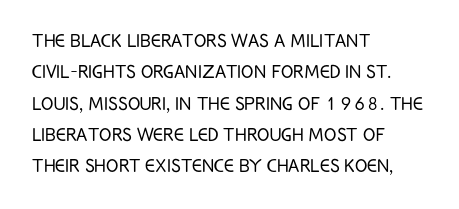
{"italic": "no", "bold": "no", "underline": "no", "align": "left", "line_spacing": "normal", "line_spacing_ratio": 1.36, "letter_spacing": "normal", "letter_spacing_em": 0.0, "glyph_px": 23}
